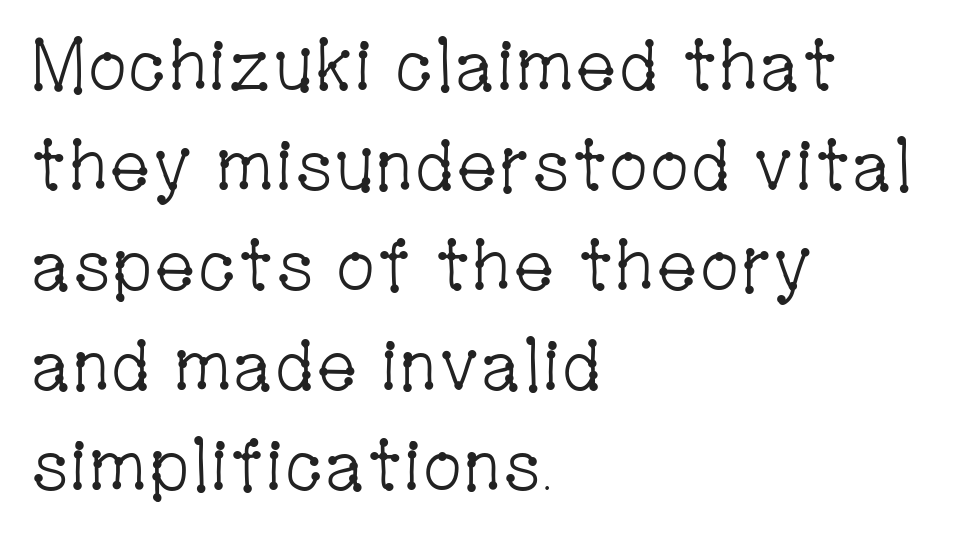
The image shows 71 px light, condensed serif type, upright; set left-aligned, normal line spacing (1.41x), normal letter spacing, not underlined; low stroke contrast and a medium x-height.
